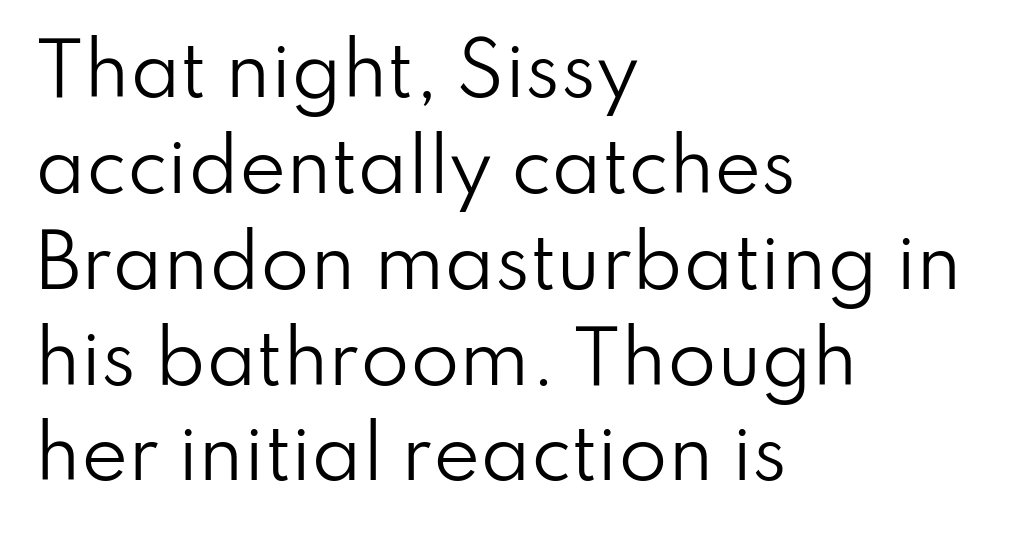
{"serif": "no", "italic": "no", "bold": "no", "weight": "regular", "width": "normal", "stroke_contrast": "low", "x_height": "small", "monospaced": "no", "underline": "no", "align": "left", "line_spacing": "normal", "line_spacing_ratio": 1.35, "letter_spacing": "normal", "letter_spacing_em": 0.0, "glyph_px": 71}
